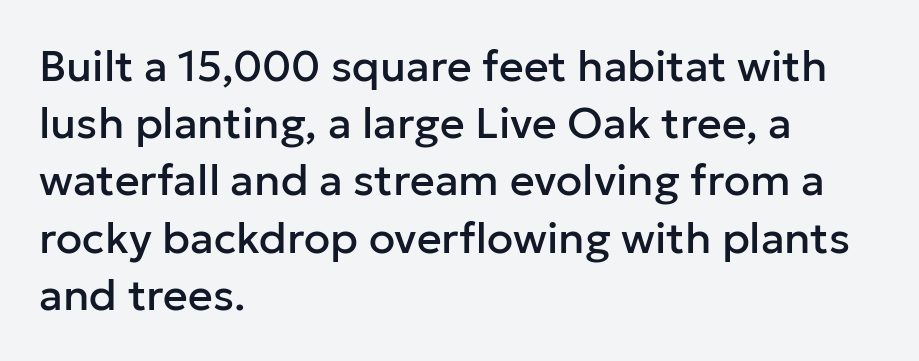
Q: Is the text italic (slanted)? A: No, it is upright.
Q: Is the typeface a serif or a sans-serif typeface? A: Sans-serif.
Q: Is the text underlined? A: No.
Q: How is the paragraph aligned? A: Left-aligned.
Q: Is the spacing between letters normal or unusually wide? A: Normal.
Q: Is the spacing between lines tight, normal or loose? A: Normal.
Q: Width (condensed, normal, or wide)? A: Normal.
Q: Stroke contrast? A: Low.
Q: x-height? A: Medium.
Q: Monospaced? A: No.
